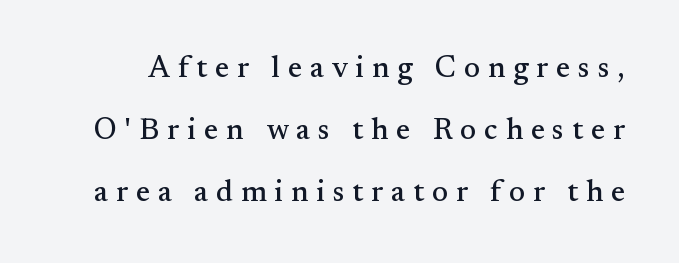
Q: Is the text italic (slanted)? A: No, it is upright.
Q: Is the typeface a serif or a sans-serif typeface? A: Serif.
Q: Is the text underlined? A: No.
Q: Is the spacing between letters normal or unusually wide? A: Unusually wide.
Q: Is the spacing between lines tight, normal or loose? A: Loose.
Q: Width (condensed, normal, or wide)? A: Normal.
Q: Stroke contrast? A: Medium.
Q: x-height? A: Small.
Q: Monospaced? A: No.
